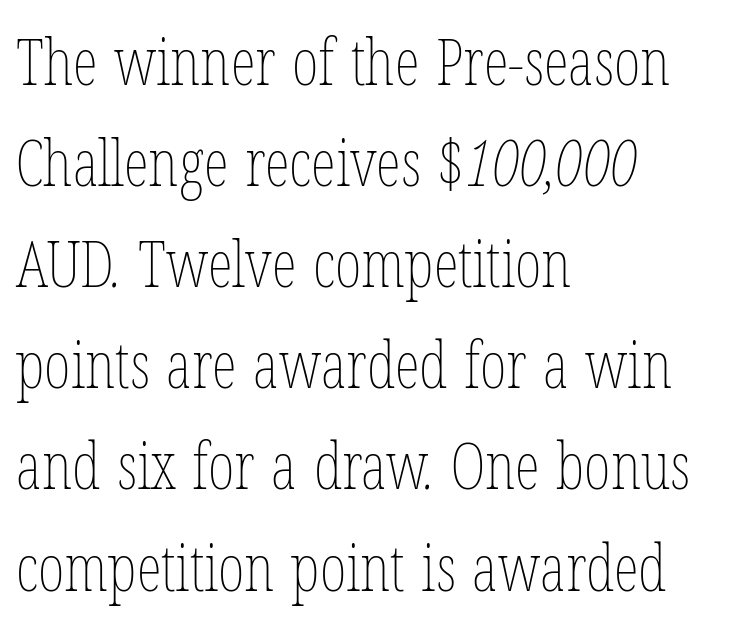
{"bold": "no", "weight": "thin", "width": "condensed", "stroke_contrast": "low", "x_height": "medium", "monospaced": "no", "underline": "no", "align": "left", "line_spacing": "normal", "line_spacing_ratio": 1.58, "letter_spacing": "normal", "letter_spacing_em": 0.0, "glyph_px": 64}
